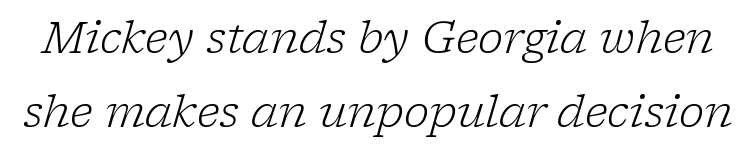
Italic: yes, the glyphs are oblique. Only glyphs here, with clear space below each row. No extra ink here — the face is not bold. The horizontal fit of the characters is conventional and even. The letters advance in unequal steps, a hallmark of proportional type. Examine the stroke ends and you'll spot serifs.
